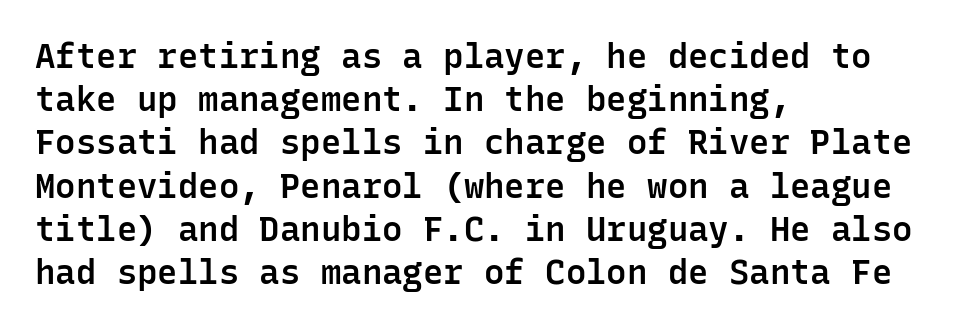
The image shows 34 px semibold sans-serif type, upright, monospaced; set left-aligned, normal line spacing (1.27x), normal letter spacing, not underlined; low stroke contrast and a medium x-height.
